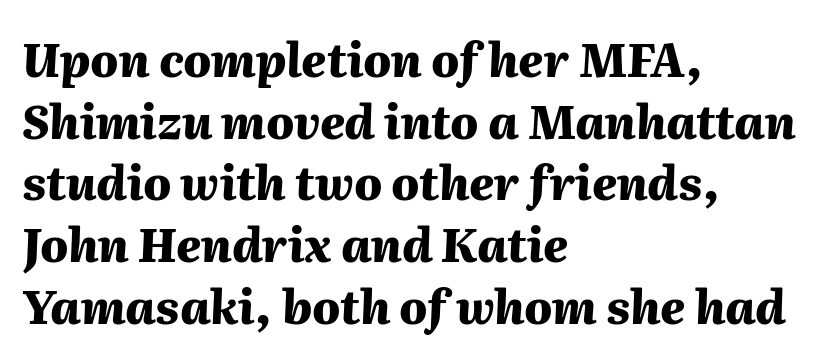
{"italic": "yes", "lean": "right", "slant_degrees": 2, "bold": "yes", "weight": "heavy", "width": "normal", "stroke_contrast": "medium", "x_height": "medium", "monospaced": "no", "underline": "no", "align": "left", "line_spacing": "normal", "line_spacing_ratio": 1.34, "letter_spacing": "normal", "letter_spacing_em": 0.0, "glyph_px": 46}
